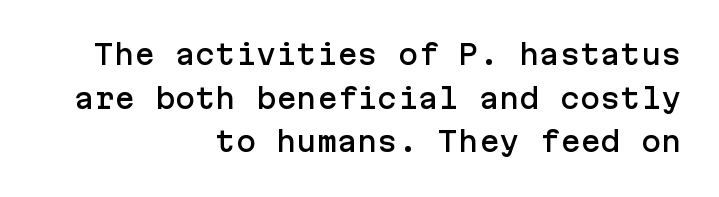
The image shows 27 px text type, upright; set right-aligned, normal line spacing (1.62x), normal letter spacing, not underlined.
